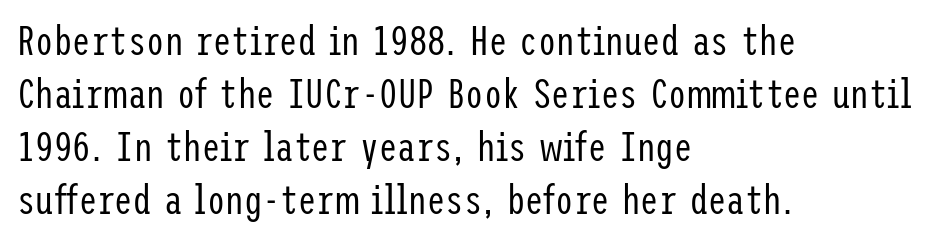
Q: Is the text bold? A: No.
Q: Is the text italic (slanted)? A: No, it is upright.
Q: Is the typeface a serif or a sans-serif typeface? A: Sans-serif.
Q: Is the text underlined? A: No.
Q: How is the paragraph aligned? A: Left-aligned.
Q: Is the spacing between letters normal or unusually wide? A: Normal.
Q: Is the spacing between lines tight, normal or loose? A: Normal.
Q: Width (condensed, normal, or wide)? A: Condensed.
Q: Stroke contrast? A: Low.
Q: x-height? A: Medium.
